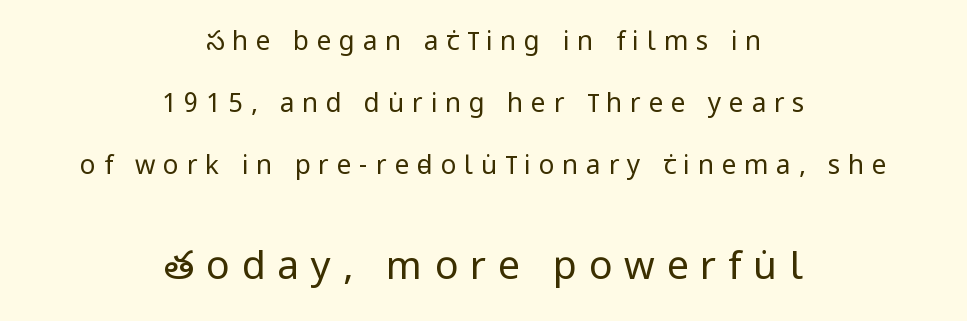
Q: Is the text bold? A: No.
Q: Is the text italic (slanted)? A: No, it is upright.
Q: Is the typeface a serif or a sans-serif typeface? A: Sans-serif.
Q: Is the text underlined? A: No.
Q: How is the paragraph aligned? A: Centered.
Q: Is the spacing between letters normal or unusually wide? A: Unusually wide.
Q: Is the spacing between lines tight, normal or loose? A: Loose.
Q: Which block of text is set in a larger size, the first (top) or the second (bottom)? A: The second (bottom) one.
Q: Width (condensed, normal, or wide)? A: Condensed.
Q: Stroke contrast? A: Low.
Q: x-height? A: Large.
Q: Monospaced? A: No.
